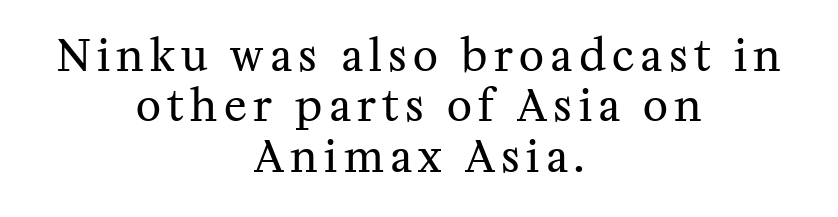
Weight: in the light-to-regular range. If you folded the block vertically in half, each line would mirror itself in length. Every character sits straight up, as roman type does. The area under the type is left untouched. Typographically, this falls in the serif category. Note the varied advance widths — an 'i' is clearly narrower than an 'm'.
